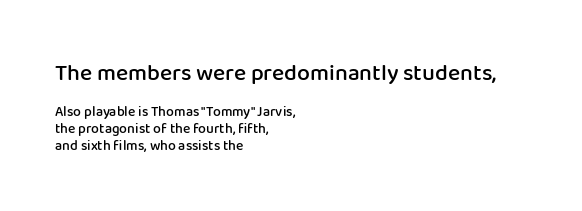
Q: Is the text bold? A: Semi-bold.
Q: Is the text italic (slanted)? A: No, it is upright.
Q: Is the text underlined? A: No.
Q: How is the paragraph aligned? A: Left-aligned.
Q: Is the spacing between letters normal or unusually wide? A: Normal.
Q: Which block of text is set in a larger size, the first (top) or the second (bottom)? A: The first (top) one.
